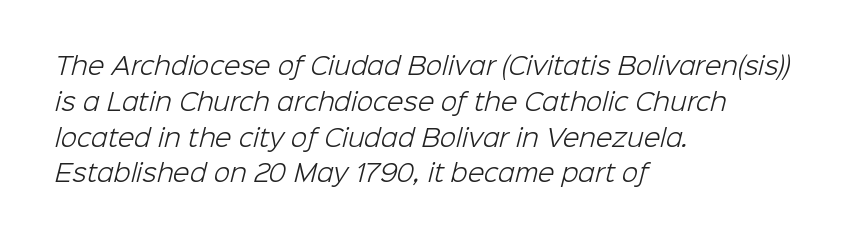
Q: Is the text bold? A: No.
Q: Is the text underlined? A: No.
Q: How is the paragraph aligned? A: Left-aligned.
Q: Is the spacing between letters normal or unusually wide? A: Normal.
Q: Is the spacing between lines tight, normal or loose? A: Normal.
